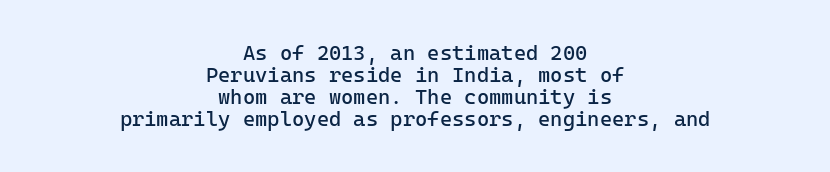
Q: Is the text bold? A: No.
Q: Is the text italic (slanted)? A: No, it is upright.
Q: Is the text underlined? A: No.
Q: How is the paragraph aligned? A: Centered.
Q: Is the spacing between letters normal or unusually wide? A: Normal.
Q: Is the spacing between lines tight, normal or loose? A: Tight.
